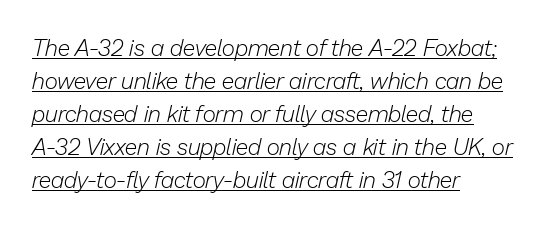
The image shows 23 px text type, italic (leaning right); set left-aligned, normal line spacing (1.43x), normal letter spacing, underlined.
